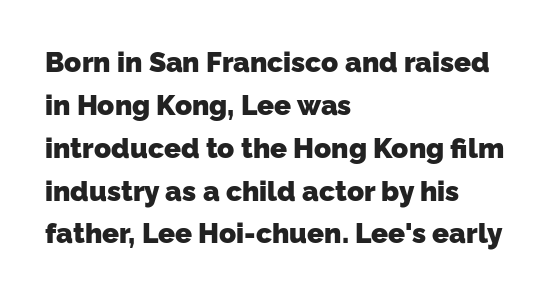
In CSS terms this would be text-align: left. Regarding leading, the lines here are spaced in the standard way. The font family rendered here belongs to the sans-serif group. Only glyphs here, with clear space below each row.
